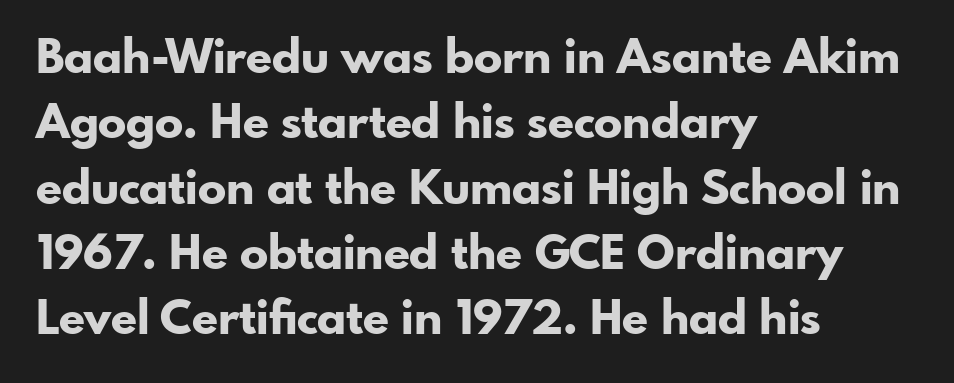
{"serif": "no", "italic": "no", "bold": "yes", "weight": "bold", "width": "normal", "stroke_contrast": "low", "x_height": "small", "monospaced": "no", "underline": "no", "align": "left", "line_spacing": "normal", "line_spacing_ratio": 1.39, "letter_spacing": "normal", "letter_spacing_em": 0.0, "glyph_px": 47}
